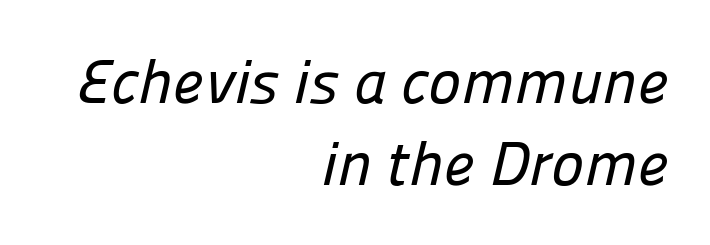
The zone under the glyphs is completely vacant. Evenly set lines give the paragraph a standard silhouette. Look at the bottom of the vertical strokes: they stop flat, with no serifs. The typesetter chose a ragged-left arrangement here. Nothing unusual about the tracking: characters are spaced as the font intends.
